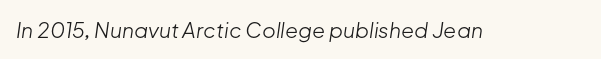
{"italic": "yes", "lean": "right", "slant_degrees": 8, "bold": "no", "underline": "no", "letter_spacing": "normal", "letter_spacing_em": 0.0, "glyph_px": 21}
